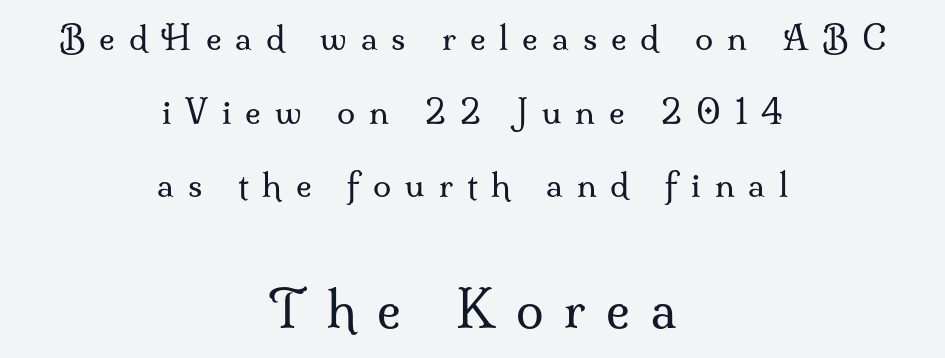
Q: Is the text bold? A: No.
Q: Is the text italic (slanted)? A: No, it is upright.
Q: Is the typeface a serif or a sans-serif typeface? A: Serif.
Q: Is the text underlined? A: No.
Q: How is the paragraph aligned? A: Centered.
Q: Is the spacing between letters normal or unusually wide? A: Unusually wide.
Q: Is the spacing between lines tight, normal or loose? A: Loose.
Q: Which block of text is set in a larger size, the first (top) or the second (bottom)? A: The second (bottom) one.
Q: Width (condensed, normal, or wide)? A: Normal.
Q: Stroke contrast? A: Medium.
Q: x-height? A: Small.
Q: Monospaced? A: No.
